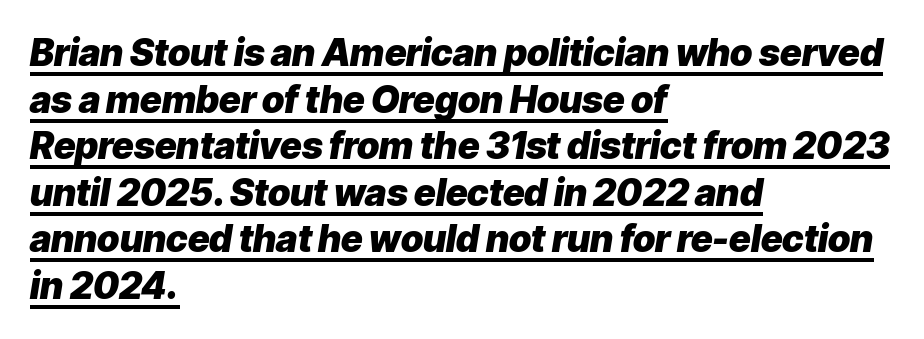
{"italic": "yes", "lean": "right", "slant_degrees": 9, "bold": "yes", "weight": "heavy", "width": "normal", "stroke_contrast": "low", "x_height": "medium", "monospaced": "no", "underline": "yes", "align": "left", "line_spacing": "normal", "line_spacing_ratio": 1.26, "letter_spacing": "normal", "letter_spacing_em": 0.0, "glyph_px": 37}
